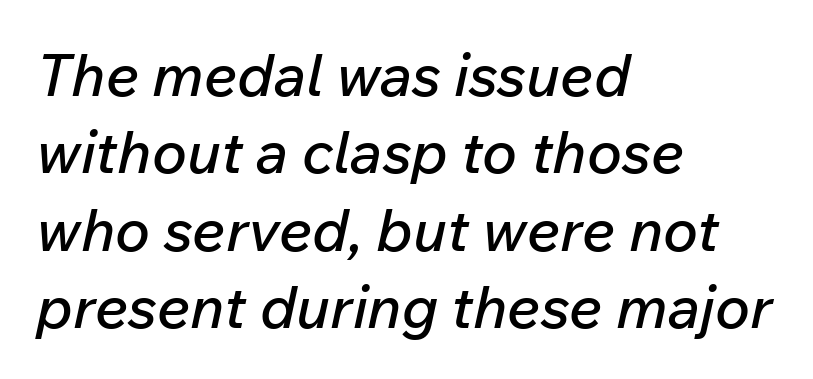
The image shows 59 px text type, italic (leaning right); set left-aligned, normal line spacing (1.31x), normal letter spacing, not underlined; low stroke contrast and a medium x-height.
